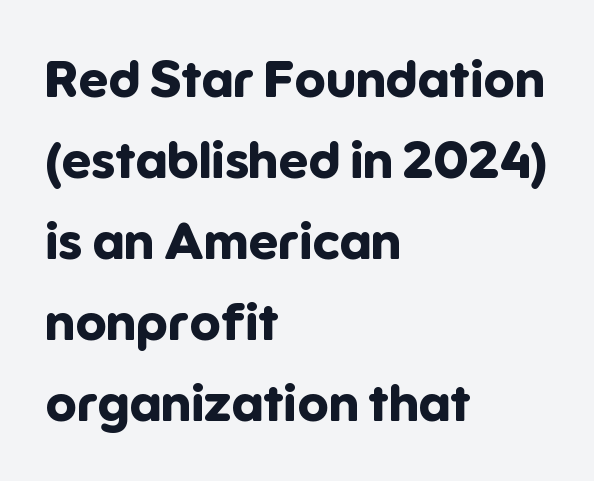
This rendering features lettering with no underline. This sample uses plain, unmodified letter spacing. The setting favours the left margin, as ordinary paragraphs usually do. These lines are rendered in a variable-pitch font. The designer went with a sans here, leaving each stem footless.
